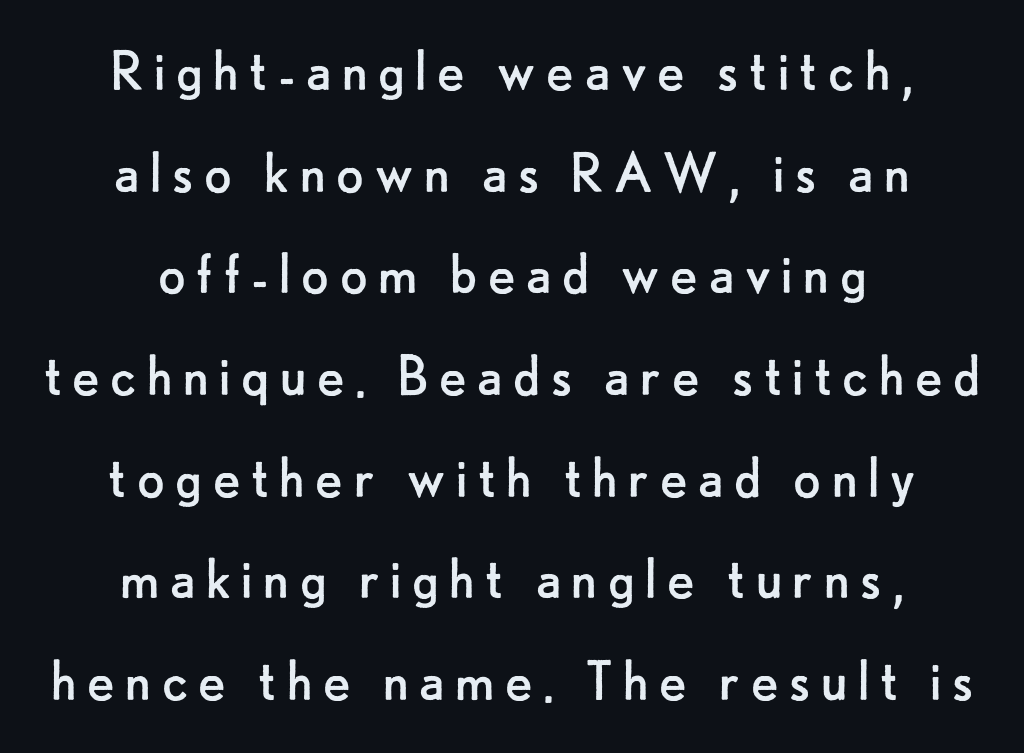
The image shows 66 px regular-weight sans-serif type, upright; set centered, normal line spacing (1.54x), not underlined; low stroke contrast and a small x-height.
